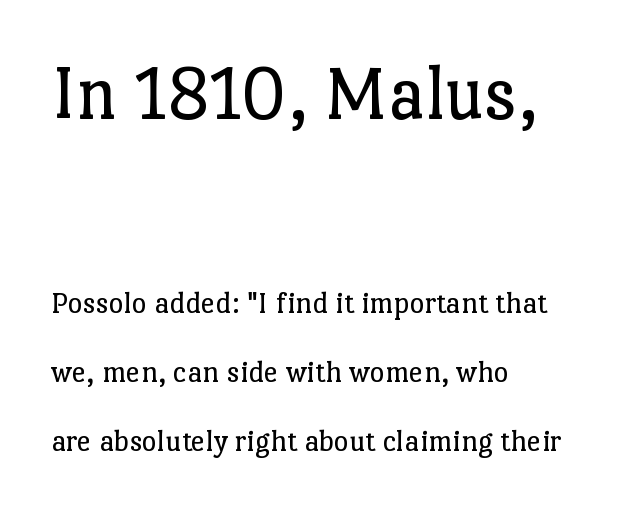
The image shows 79 px regular-weight serif type, upright; set left-aligned, loose line spacing (2.16x), normal letter spacing, not underlined; the first (top) block is 2.47x larger; low stroke contrast and a medium x-height.
